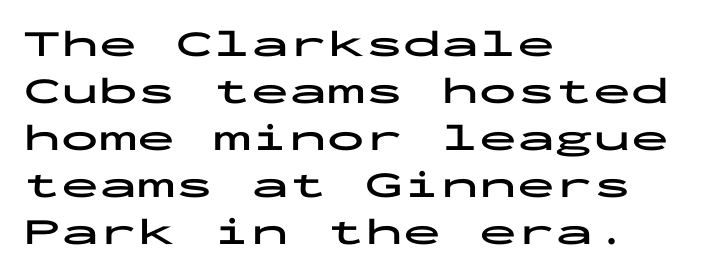
The image shows 38 px bold, wide sans-serif type, upright, monospaced; set left-aligned, line spacing 1.24x, normal letter spacing, not underlined; low stroke contrast and a medium x-height.
